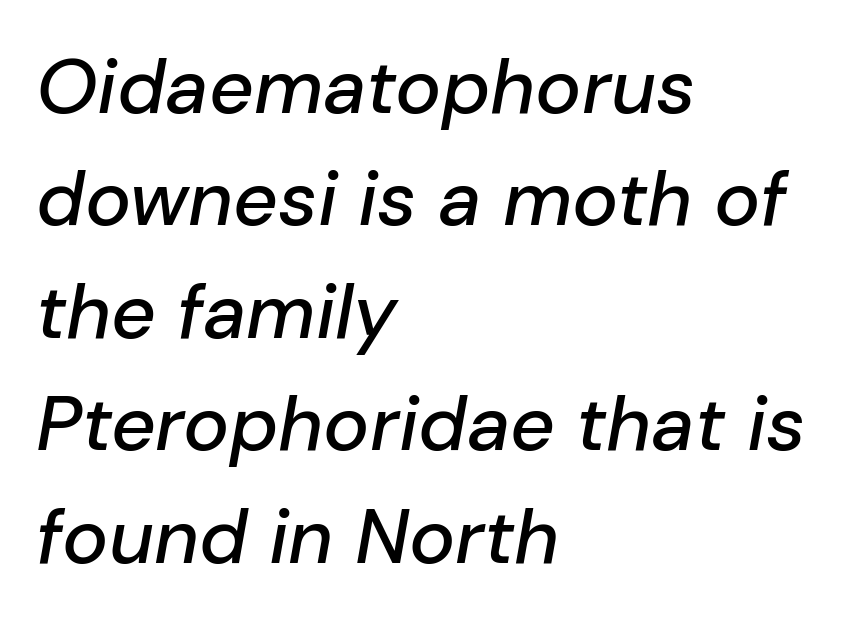
The image shows 77 px text type, italic (leaning right); set left-aligned, normal line spacing (1.46x), normal letter spacing, not underlined; low stroke contrast and a medium x-height.
